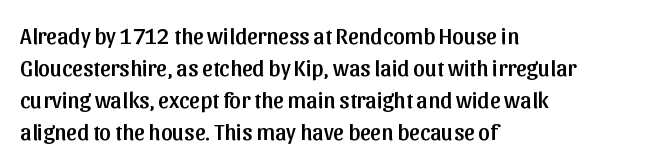
Q: Is the text italic (slanted)? A: No, it is upright.
Q: Is the text underlined? A: No.
Q: How is the paragraph aligned? A: Left-aligned.
Q: Is the spacing between letters normal or unusually wide? A: Normal.
Q: Is the spacing between lines tight, normal or loose? A: Normal.
